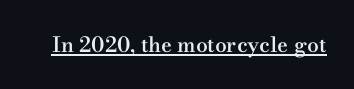
Q: Is the text bold? A: Semi-bold.
Q: Is the text italic (slanted)? A: No, it is upright.
Q: Is the text underlined? A: Yes.
Q: Is the spacing between letters normal or unusually wide? A: Normal.
